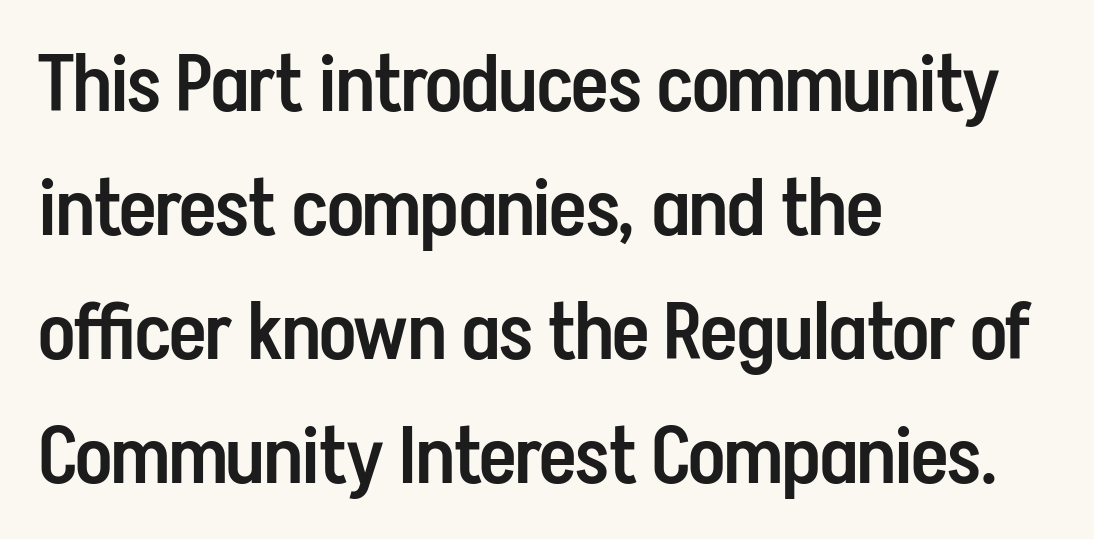
Grotesque or geometric, the face here clearly has no serifs. Students, note that the glyphs here touch the page at normal intervals. Ascenders rise straight up at ninety degrees. Spacing verdict: proportional, widths tailored to each character. The typesetting leans somewhat heavy: a semibold.
